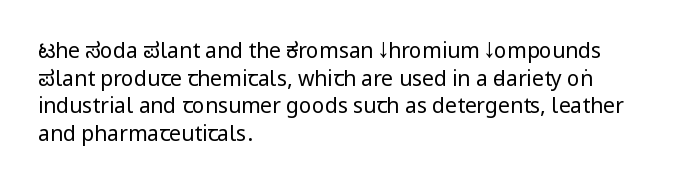
Q: Is the text bold? A: No.
Q: Is the text italic (slanted)? A: No, it is upright.
Q: Is the text underlined? A: No.
Q: How is the paragraph aligned? A: Left-aligned.
Q: Is the spacing between letters normal or unusually wide? A: Normal.
Q: Is the spacing between lines tight, normal or loose? A: Normal.
